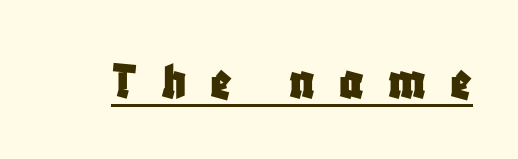
The image shows 56 px condensed sans-serif type, upright; set unusually wide letter spacing (+0.43 em), underlined; low stroke contrast and a large x-height.
